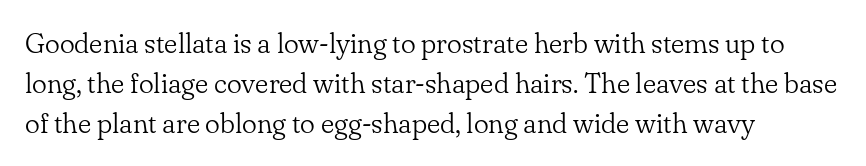
Q: Is the text bold? A: No.
Q: Is the text italic (slanted)? A: No, it is upright.
Q: Is the typeface a serif or a sans-serif typeface? A: Serif.
Q: Is the text underlined? A: No.
Q: How is the paragraph aligned? A: Left-aligned.
Q: Is the spacing between letters normal or unusually wide? A: Normal.
Q: Is the spacing between lines tight, normal or loose? A: Normal.
Q: Width (condensed, normal, or wide)? A: Normal.
Q: Stroke contrast? A: Low.
Q: x-height? A: Small.
Q: Monospaced? A: No.
